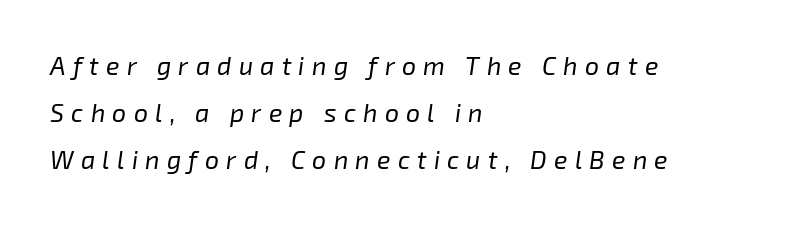
The strip under each line holds only bare page. Visually the block forms a straight wall on the left and a jagged coastline on the right. Does the lettering tilt? It does — this is italic. Observe the wide spacing: letters keep a clear distance from each other. Letters have the restrained weight of plain body copy at most.
